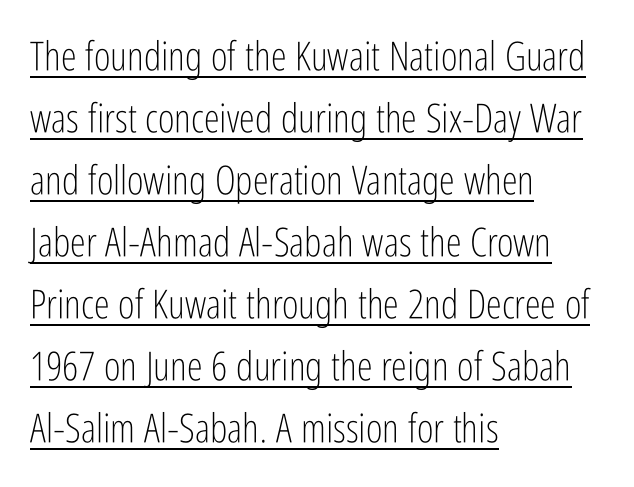
Q: Is the text bold? A: No.
Q: Is the text italic (slanted)? A: No, it is upright.
Q: Is the typeface a serif or a sans-serif typeface? A: Sans-serif.
Q: Is the text underlined? A: Yes.
Q: How is the paragraph aligned? A: Left-aligned.
Q: Is the spacing between letters normal or unusually wide? A: Normal.
Q: Is the spacing between lines tight, normal or loose? A: Normal.
Q: Width (condensed, normal, or wide)? A: Condensed.
Q: Stroke contrast? A: Low.
Q: x-height? A: Medium.
Q: Monospaced? A: No.
